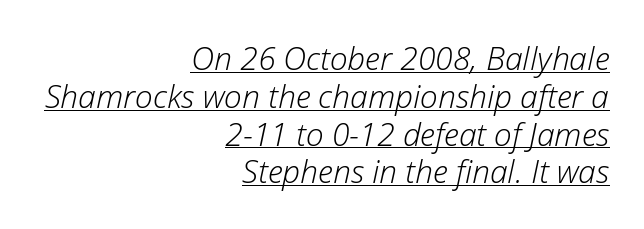
{"italic": "yes", "lean": "right", "slant_degrees": 12, "bold": "no", "weight": "light", "width": "normal", "stroke_contrast": "low", "x_height": "medium", "monospaced": "no", "underline": "yes", "align": "right", "line_spacing_ratio": 1.18, "letter_spacing": "normal", "letter_spacing_em": 0.0, "glyph_px": 32}
